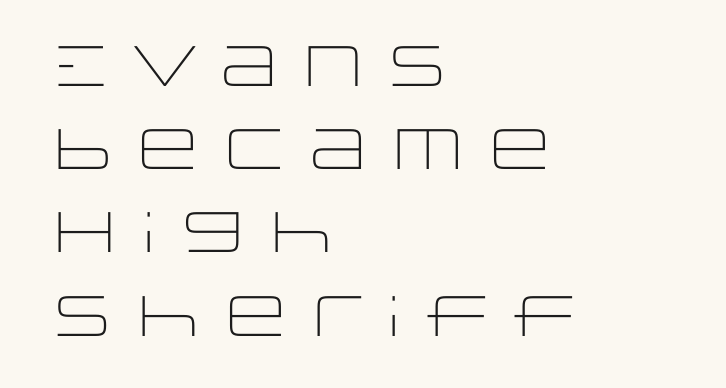
These lines are rendered in a variable-pitch font. Letterform terminals end flat and unadorned throughout the passage. Check the space under the baseline: it is left empty. A typesetter would call this leading conventional body-copy spacing.
